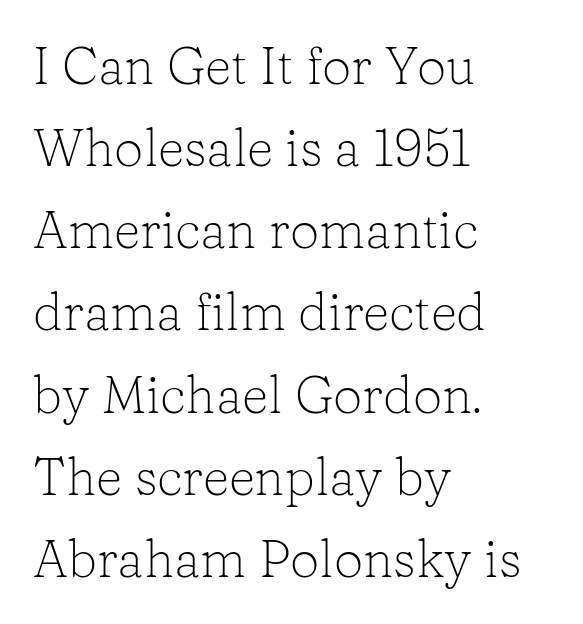
{"serif": "yes", "italic": "no", "bold": "no", "weight": "light", "width": "normal", "stroke_contrast": "low", "x_height": "medium", "monospaced": "no", "underline": "no", "align": "left", "line_spacing": "normal", "line_spacing_ratio": 1.58, "letter_spacing": "normal", "letter_spacing_em": 0.0, "glyph_px": 52}
